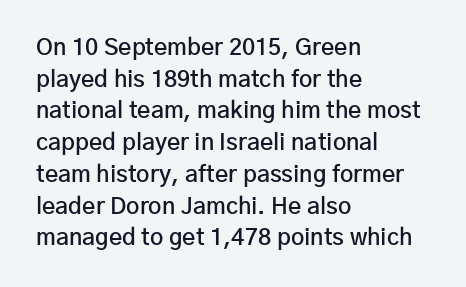
The image shows 23 px text type, upright; set left-aligned, normal line spacing (1.38x), normal letter spacing, not underlined.
